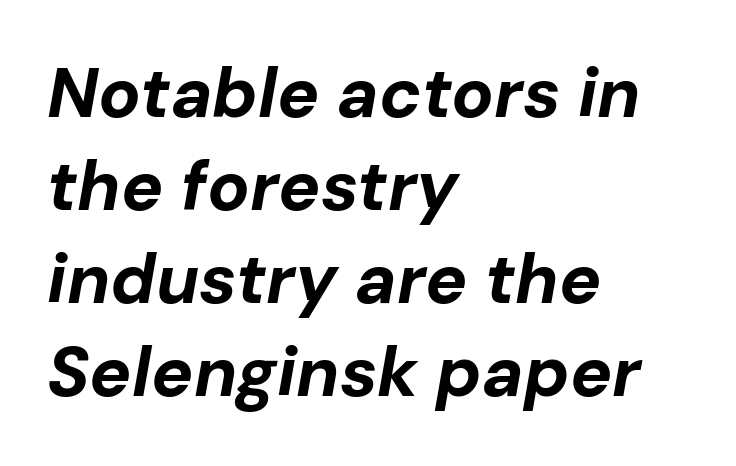
Q: Is the text bold? A: Yes.
Q: Is the text italic (slanted)? A: Yes, it leans right by about 10 degrees.
Q: Is the text underlined? A: No.
Q: How is the paragraph aligned? A: Left-aligned.
Q: Is the spacing between letters normal or unusually wide? A: Normal.
Q: Is the spacing between lines tight, normal or loose? A: Normal.
Q: Width (condensed, normal, or wide)? A: Normal.
Q: Stroke contrast? A: Low.
Q: x-height? A: Medium.
Q: Monospaced? A: No.
